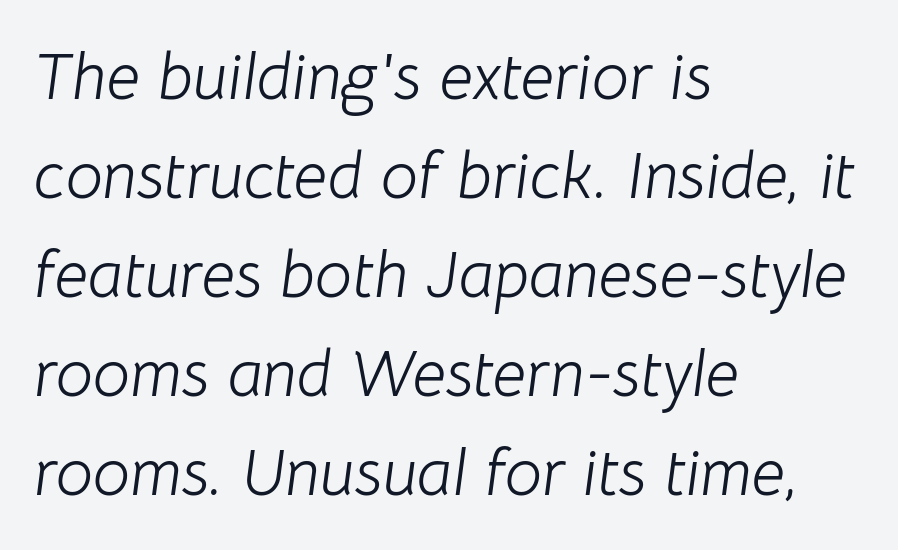
{"italic": "yes", "lean": "right", "slant_degrees": 8, "bold": "no", "weight": "light", "width": "normal", "stroke_contrast": "low", "x_height": "medium", "monospaced": "no", "underline": "no", "align": "left", "line_spacing": "normal", "line_spacing_ratio": 1.5, "letter_spacing": "normal", "letter_spacing_em": 0.0, "glyph_px": 66}
